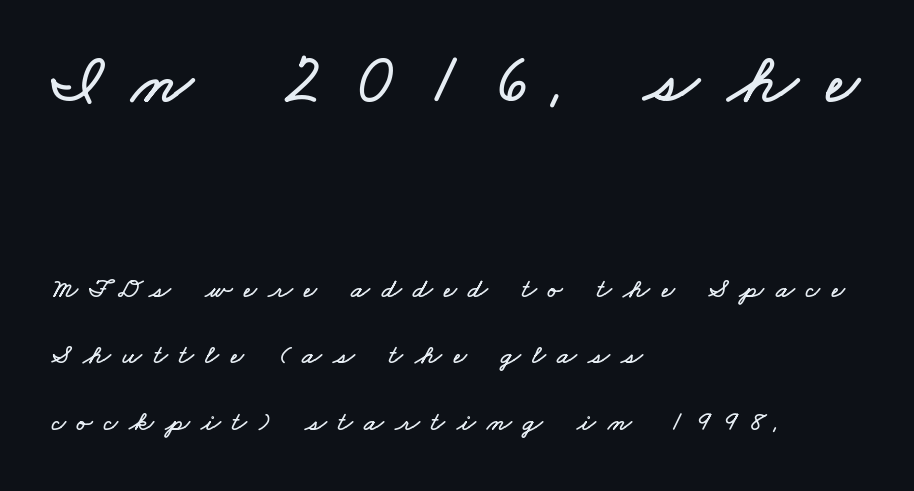
Top chunk: large. Bottom chunk: small. The text block is weighted toward the left margin, trailing off unevenly rightward. Display-style spreading of the glyphs; the letterfit is very open. Quick note: underline off. Spacing verdict: proportional, widths tailored to each character. One glance says open: line gaps are wider than usual.
